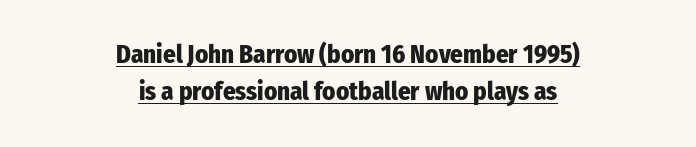
Style check: upright. This sample uses plain, unmodified letter spacing. Emphasis is given by a line drawn under the lettering. Weight check: bold — yes, fully. Which margin do the lines hug? Neither — every line sits in the middle.
